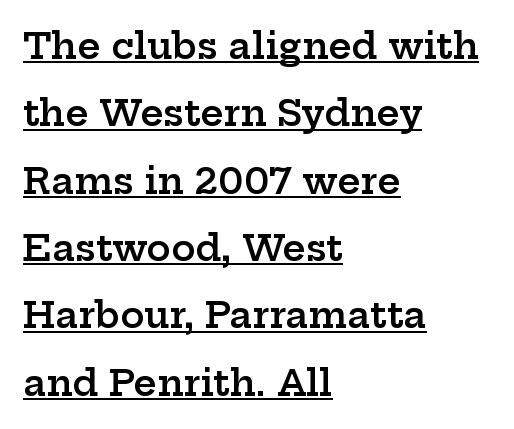
On the weight axis this lands at semibold, roughly 600. This rendering uses left alignment, leaving the right contour irregular. Serif or sans? Serif — the stroke terminals have little feet. You could not count columns in this text — the font is proportionally spaced.
